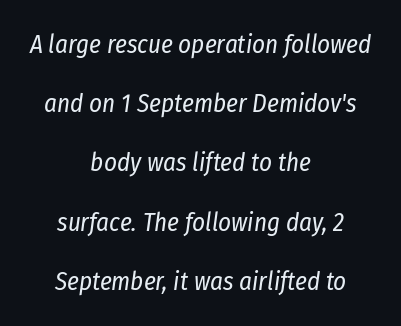
Underline: absent. Yep, that's italic — everything's leaning. The designer dialed line spacing up above the default. The face used here is rendered with its standard letterfit.
